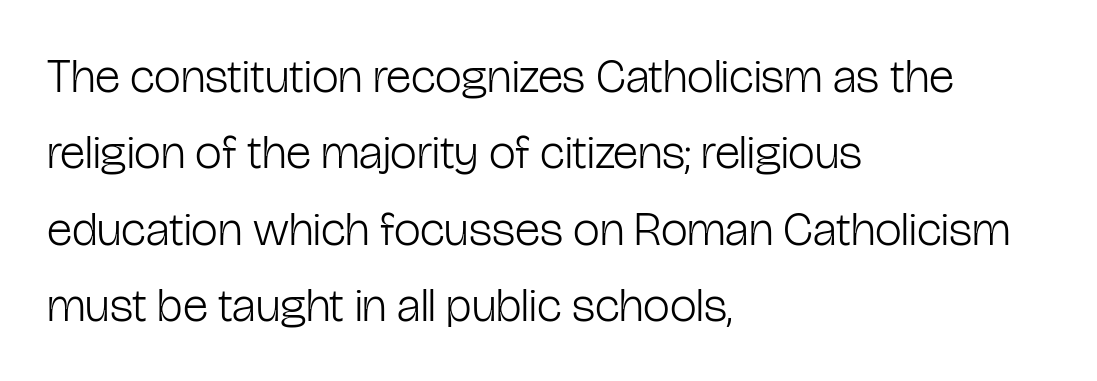
The image shows 48 px light, condensed sans-serif type, upright; set left-aligned, normal line spacing (1.59x), normal letter spacing, not underlined; low stroke contrast and a medium x-height.
